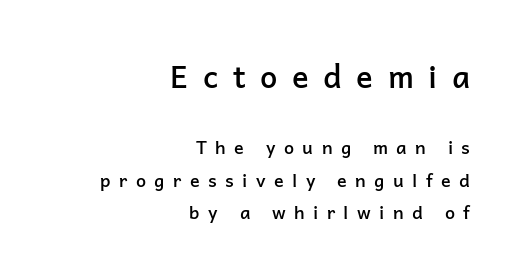
Grotesque or geometric, the face here clearly has no serifs. This rendering widens character spacing well past its baseline value. Characters remain perfectly vertical along every line. Honestly, there is no underline to notice here at all.
